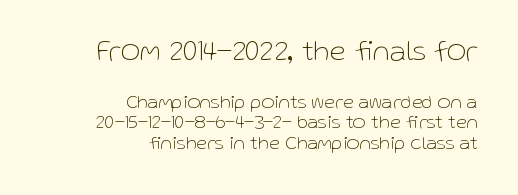
{"serif": "no", "italic": "no", "bold": "no", "weight": "thin", "width": "normal", "stroke_contrast": "low", "x_height": "medium", "monospaced": "no", "underline": "no", "align": "right", "line_spacing": "tight", "line_spacing_ratio": 1.03, "letter_spacing": "normal", "letter_spacing_em": 0.0, "larger_block": "first", "size_ratio": 1.5, "glyph_px": 30}
